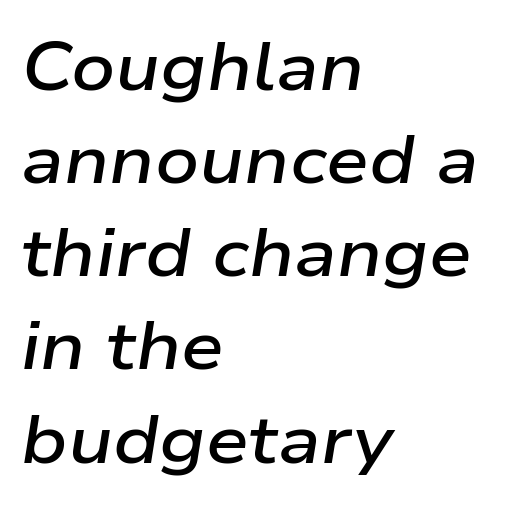
The image shows 68 px semibold, wide type, italic (leaning right); set left-aligned, normal line spacing (1.37x), normal letter spacing, not underlined; low stroke contrast and a medium x-height.
